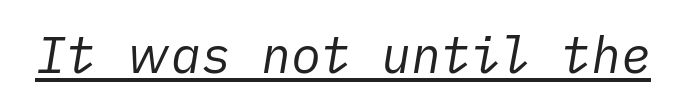
{"italic": "yes", "lean": "right", "slant_degrees": 10, "bold": "no", "weight": "regular", "width": "normal", "stroke_contrast": "low", "x_height": "medium", "underline": "yes", "letter_spacing": "normal", "letter_spacing_em": 0.0, "glyph_px": 50}
